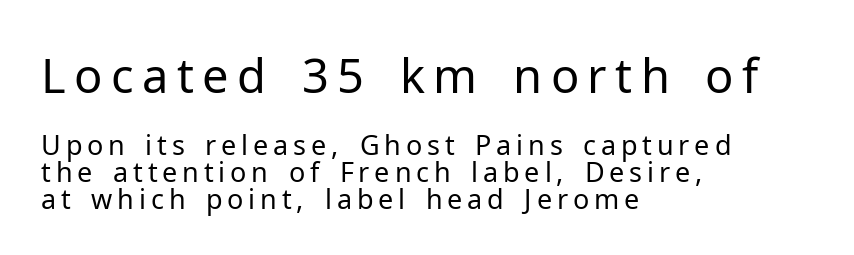
The image shows 47 px regular-weight sans-serif type, upright; set left-aligned, tight line spacing (0.99x), not underlined; the first (top) block is 1.74x larger; low stroke contrast and a medium x-height.
